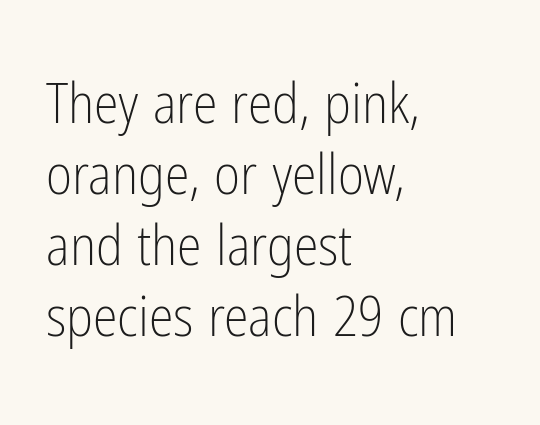
The image shows 56 px light, condensed sans-serif type, upright; set left-aligned, normal line spacing (1.27x), normal letter spacing, not underlined; low stroke contrast and a medium x-height.
